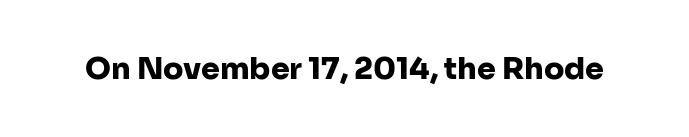
A typesetter would call this proportional, since set widths differ per character. Rule under the text: the space is simply empty. Nope, no serifs anywhere on these letters. Does the lettering tilt? It doesn't — this is upright. Spacing between characters is what you'd get straight out of the box. Emphasis by weight is at full strength: bold.
